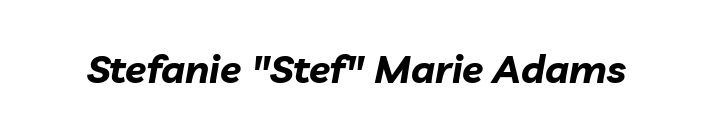
Spacing between characters is what you'd get straight out of the box. Bold? Absolutely — the strokes are thick and heavy. Varying glyph widths throughout — classic text-font behaviour. Rendered with sloped, italic letterforms. The passage shown is not underscored anywhere.
